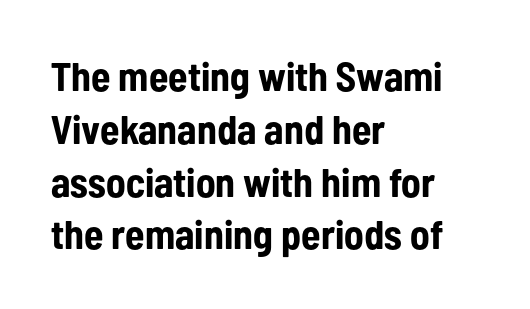
The image shows 40 px bold, condensed sans-serif type, upright; set left-aligned, normal line spacing (1.32x), normal letter spacing, not underlined; low stroke contrast and a medium x-height.
